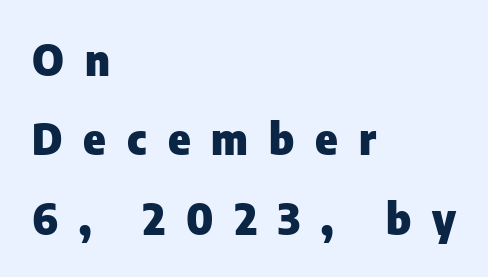
The image shows 42 px heavy sans-serif type, upright; set left-aligned, line spacing 1.89x, unusually wide letter spacing (+0.5 em), not underlined; low stroke contrast and a medium x-height.
